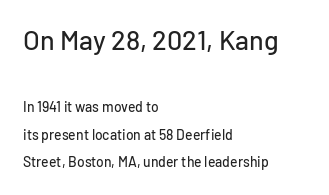
{"italic": "no", "underline": "no", "align": "left", "line_spacing": "loose", "line_spacing_ratio": 1.98, "letter_spacing": "normal", "letter_spacing_em": 0.0, "larger_block": "first", "size_ratio": 1.93, "glyph_px": 27}
